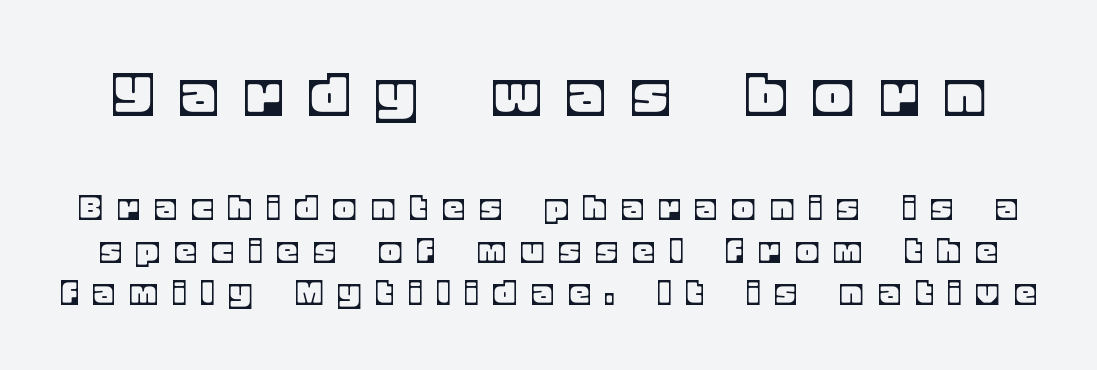
Q: Is the text italic (slanted)? A: No, it is upright.
Q: Is the text underlined? A: No.
Q: Is the spacing between letters normal or unusually wide? A: Unusually wide.
Q: Is the spacing between lines tight, normal or loose? A: Tight.
Q: Which block of text is set in a larger size, the first (top) or the second (bottom)? A: The first (top) one.
Q: Width (condensed, normal, or wide)? A: Normal.
Q: x-height? A: Large.
Q: Monospaced? A: No.
